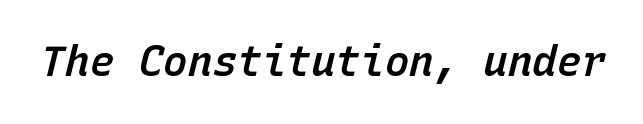
{"italic": "yes", "lean": "right", "slant_degrees": 15, "bold": "semi", "weight": "semibold", "width": "normal", "stroke_contrast": "low", "x_height": "medium", "monospaced": "yes", "underline": "no", "letter_spacing": "normal", "letter_spacing_em": 0.0, "glyph_px": 41}
